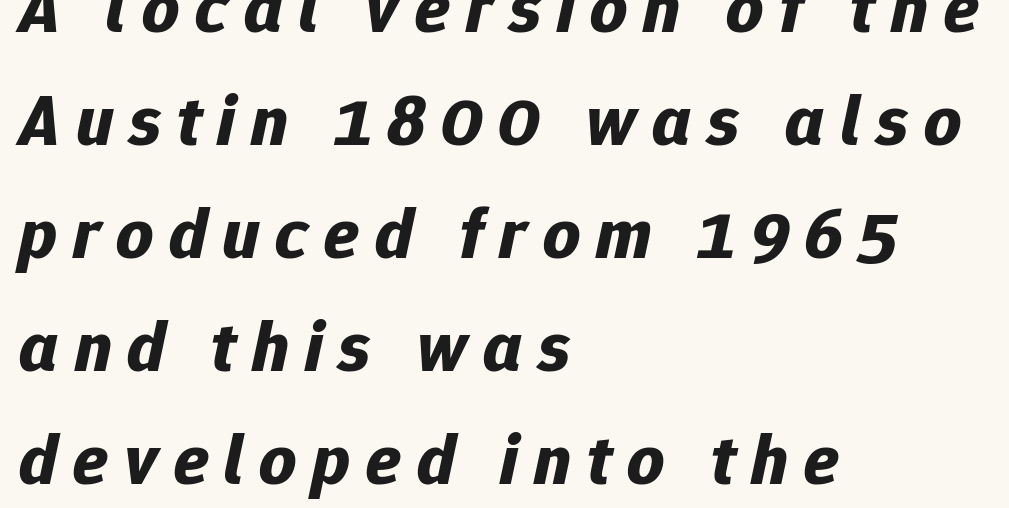
Q: Is the text bold? A: Yes.
Q: Is the text italic (slanted)? A: Yes, it leans right by about 12 degrees.
Q: Is the text underlined? A: No.
Q: How is the paragraph aligned? A: Left-aligned.
Q: Is the spacing between letters normal or unusually wide? A: Unusually wide.
Q: Is the spacing between lines tight, normal or loose? A: Normal.
Q: Width (condensed, normal, or wide)? A: Normal.
Q: Stroke contrast? A: Low.
Q: x-height? A: Medium.
Q: Monospaced? A: No.
